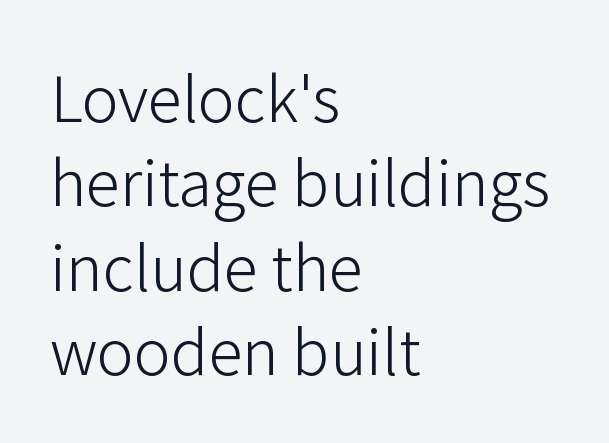
Q: Is the text bold? A: No.
Q: Is the text italic (slanted)? A: No, it is upright.
Q: Is the typeface a serif or a sans-serif typeface? A: Sans-serif.
Q: Is the text underlined? A: No.
Q: How is the paragraph aligned? A: Left-aligned.
Q: Is the spacing between letters normal or unusually wide? A: Normal.
Q: Is the spacing between lines tight, normal or loose? A: Normal.
Q: Width (condensed, normal, or wide)? A: Normal.
Q: Stroke contrast? A: Low.
Q: x-height? A: Medium.
Q: Monospaced? A: No.
